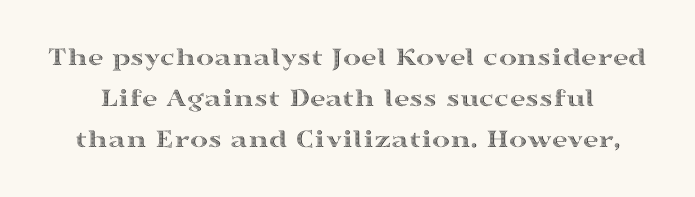
The rendering keeps characters at their native spacing. The lines sit at an ordinary, default distance from one another. The space directly below the letters is spotless. The typography opts for an upright posture over an oblique one.
